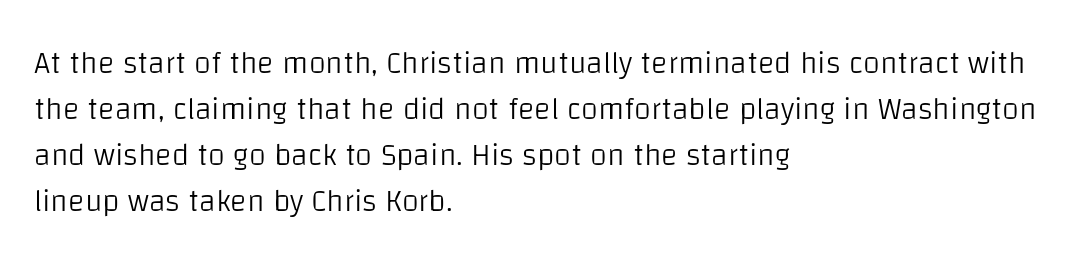
Q: Is the text bold? A: No.
Q: Is the text italic (slanted)? A: No, it is upright.
Q: Is the typeface a serif or a sans-serif typeface? A: Sans-serif.
Q: Is the text underlined? A: No.
Q: How is the paragraph aligned? A: Left-aligned.
Q: Is the spacing between letters normal or unusually wide? A: Normal.
Q: Is the spacing between lines tight, normal or loose? A: Normal.
Q: Width (condensed, normal, or wide)? A: Normal.
Q: Stroke contrast? A: Low.
Q: x-height? A: Large.
Q: Monospaced? A: No.
